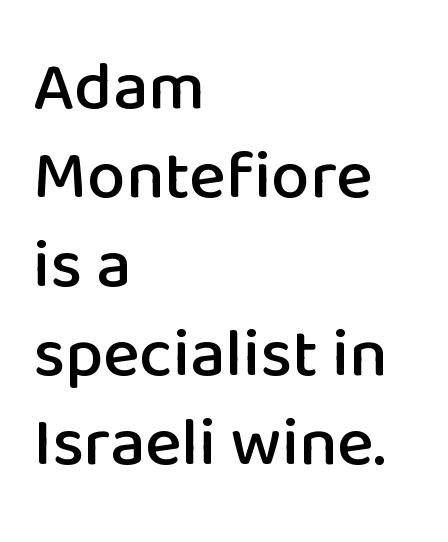
The image shows 69 px sans-serif type, upright; set left-aligned, normal line spacing (1.29x), normal letter spacing, not underlined; low stroke contrast and a medium x-height.
